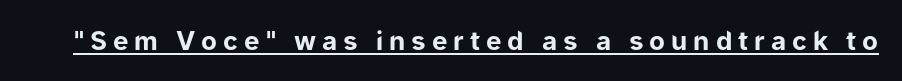
{"italic": "no", "bold": "yes", "underline": "yes", "letter_spacing": "wide", "letter_spacing_em": 0.23, "glyph_px": 26}
